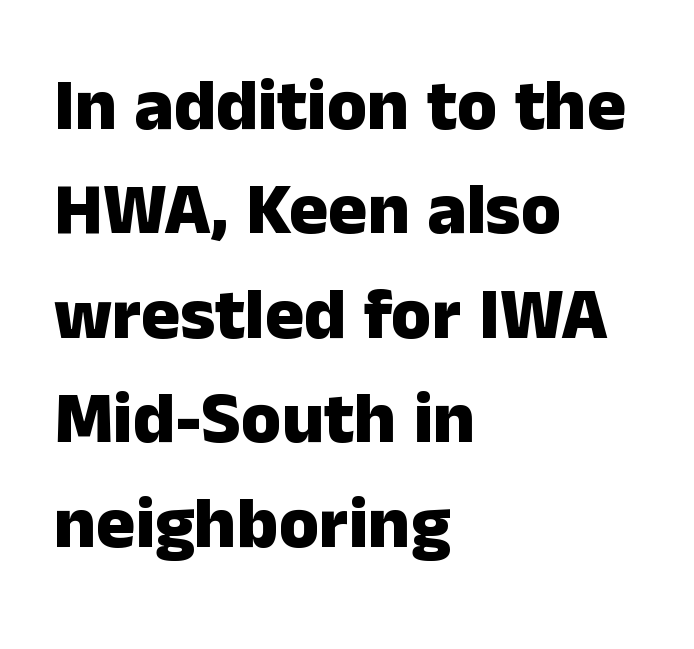
The line texture is even and compact thanks to regular tracking. Has an underline been added? It has not. Honestly, the row spacing looks completely unremarkable. In terms of posture, this sample is upright. Horizontal alignment here is leftward, the default for most running prose.
